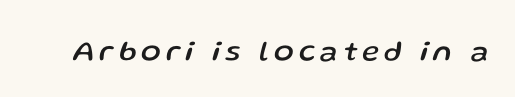
Q: Is the text italic (slanted)? A: Yes, it leans right by about 13 degrees.
Q: Is the text underlined? A: No.
Q: Width (condensed, normal, or wide)? A: Normal.
Q: Stroke contrast? A: Low.
Q: x-height? A: Medium.
Q: Monospaced? A: No.
